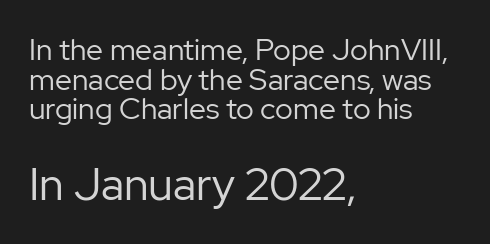
{"serif": "no", "italic": "no", "bold": "no", "weight": "regular", "width": "normal", "stroke_contrast": "low", "x_height": "medium", "monospaced": "no", "underline": "no", "align": "left", "line_spacing": "tight", "line_spacing_ratio": 0.99, "letter_spacing": "normal", "letter_spacing_em": 0.0, "larger_block": "second", "size_ratio": 1.5, "glyph_px": 45}
